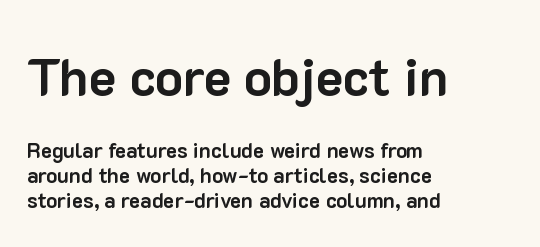
Q: Is the text bold? A: Yes.
Q: Is the text italic (slanted)? A: No, it is upright.
Q: Is the typeface a serif or a sans-serif typeface? A: Sans-serif.
Q: Is the text underlined? A: No.
Q: How is the paragraph aligned? A: Left-aligned.
Q: Is the spacing between letters normal or unusually wide? A: Normal.
Q: Which block of text is set in a larger size, the first (top) or the second (bottom)? A: The first (top) one.
Q: Width (condensed, normal, or wide)? A: Normal.
Q: Stroke contrast? A: Low.
Q: x-height? A: Medium.
Q: Monospaced? A: No.
